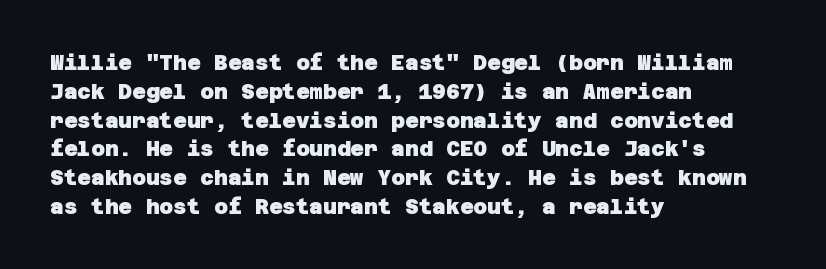
The strokes are fattened all the way to bold. The leading is moderate, giving the passage an even texture. The area under the type is left untouched. Teacher's note: observe the even left margin — that is flush-left alignment. Here the glyphs are tracked normally, forming tight word shapes.
